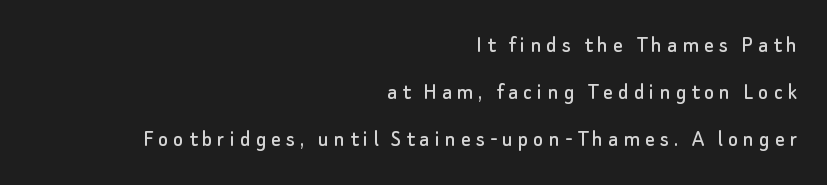
{"italic": "no", "underline": "no", "align": "right", "line_spacing": "loose", "line_spacing_ratio": 1.96, "letter_spacing": "wide", "letter_spacing_em": 0.21, "glyph_px": 24}
